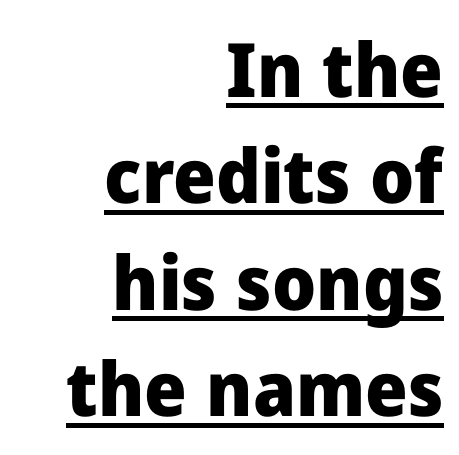
{"serif": "no", "italic": "no", "bold": "yes", "weight": "heavy", "width": "normal", "stroke_contrast": "low", "x_height": "medium", "monospaced": "no", "underline": "yes", "align": "right", "line_spacing": "normal", "line_spacing_ratio": 1.42, "letter_spacing": "normal", "letter_spacing_em": 0.0, "glyph_px": 75}
